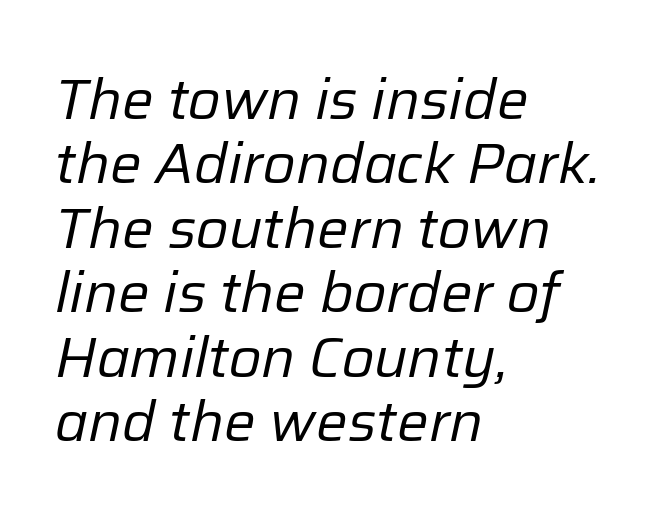
The image shows 56 px regular-weight type, italic (leaning right); set left-aligned, tight line spacing (1.15x), normal letter spacing, not underlined; low stroke contrast and a medium x-height.
